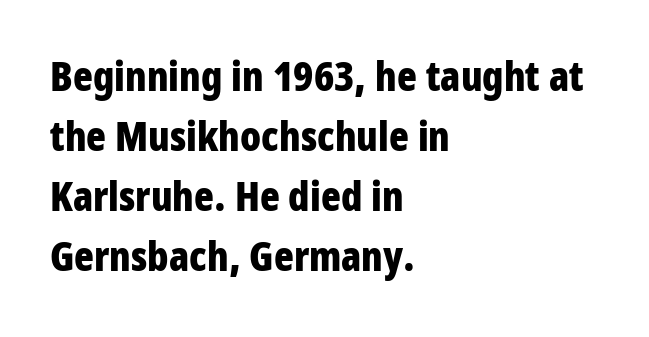
Q: Is the text bold? A: Yes.
Q: Is the text italic (slanted)? A: No, it is upright.
Q: Is the typeface a serif or a sans-serif typeface? A: Sans-serif.
Q: Is the text underlined? A: No.
Q: How is the paragraph aligned? A: Left-aligned.
Q: Is the spacing between letters normal or unusually wide? A: Normal.
Q: Is the spacing between lines tight, normal or loose? A: Normal.
Q: Width (condensed, normal, or wide)? A: Condensed.
Q: Stroke contrast? A: Low.
Q: x-height? A: Large.
Q: Monospaced? A: No.
